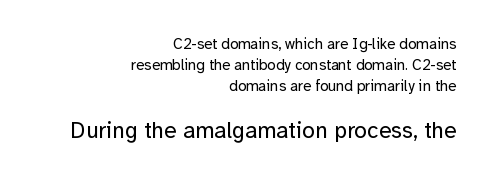
Is the lower block the larger one? Yes — the lower block carries the bigger type. Compared with a flush-left layout, this one pins lines to the opposite, right side. Weight: not bold — regular or lighter. Does the lettering tilt? It doesn't — this is upright. The area under the type is left untouched.
